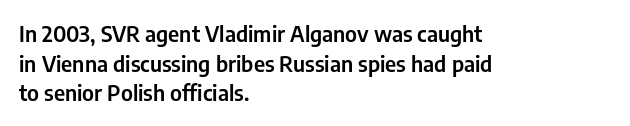
The image shows 22 px text type, upright; set left-aligned, normal line spacing (1.35x), normal letter spacing, not underlined.
